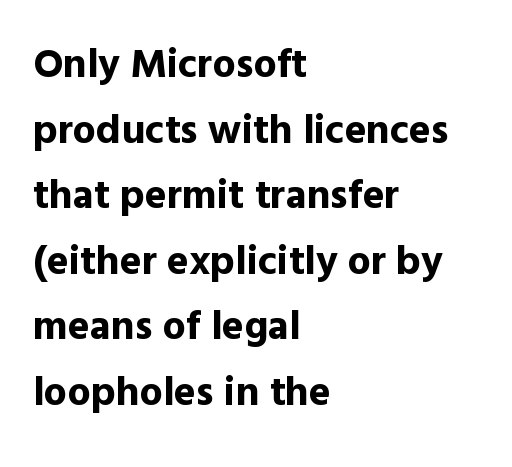
Q: Is the text bold? A: Yes.
Q: Is the text italic (slanted)? A: No, it is upright.
Q: Is the typeface a serif or a sans-serif typeface? A: Sans-serif.
Q: Is the text underlined? A: No.
Q: How is the paragraph aligned? A: Left-aligned.
Q: Is the spacing between letters normal or unusually wide? A: Normal.
Q: Is the spacing between lines tight, normal or loose? A: Normal.
Q: Width (condensed, normal, or wide)? A: Normal.
Q: x-height? A: Medium.
Q: Monospaced? A: No.
